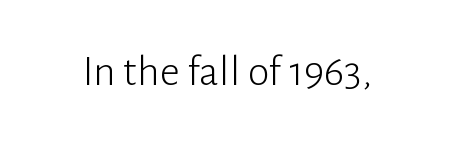
The image shows 44 px light sans-serif type, upright; set normal letter spacing, not underlined; low stroke contrast and a medium x-height.
